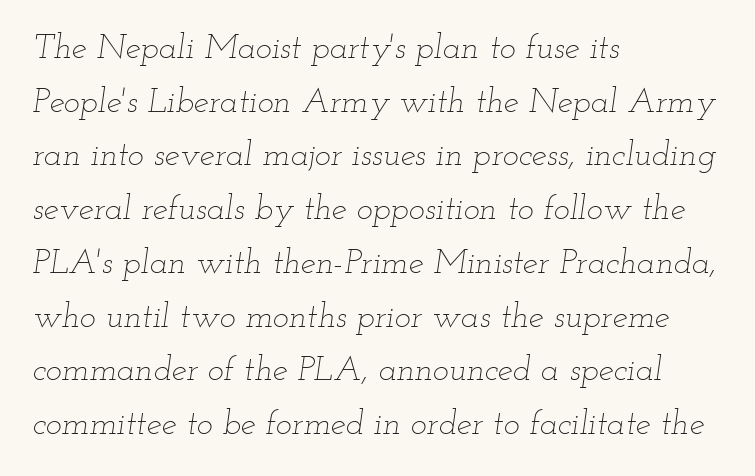
The image shows 34 px thin, wide type, italic (leaning right); set left-aligned, normal line spacing (1.58x), normal letter spacing, not underlined; low stroke contrast and a small x-height.
